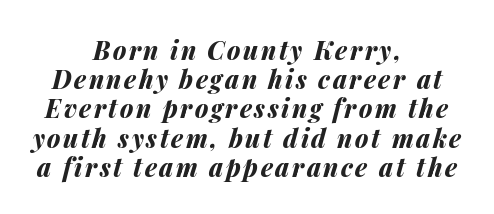
In CSS terms this would be text-align: center. The specimen omits any rule beneath the text block's lines. You'd pick this weight for a headline — it's a proper bold. The font's italic variant was chosen for this text.
